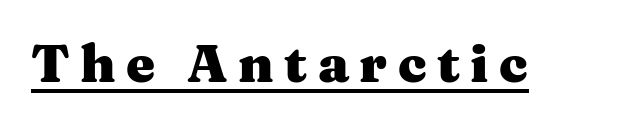
The image shows 52 px heavy, wide serif type, upright; set unusually wide letter spacing (+0.2 em), underlined; medium stroke contrast and a medium x-height.
